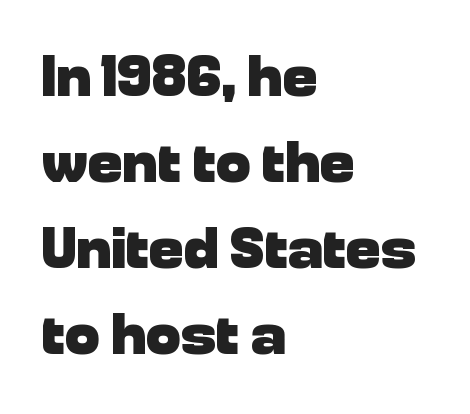
{"serif": "no", "italic": "no", "bold": "yes", "weight": "heavy", "width": "normal", "stroke_contrast": "low", "x_height": "medium", "monospaced": "no", "underline": "no", "align": "left", "line_spacing": "normal", "line_spacing_ratio": 1.48, "letter_spacing": "normal", "letter_spacing_em": 0.0, "glyph_px": 58}
